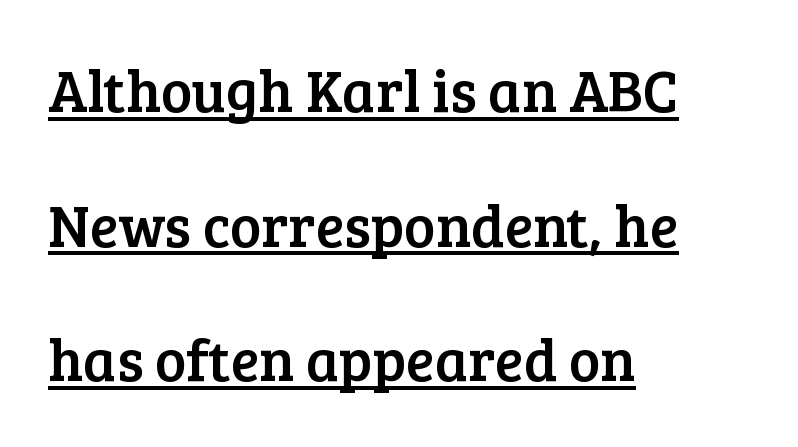
{"serif": "yes", "italic": "no", "width": "normal", "stroke_contrast": "low", "x_height": "medium", "monospaced": "no", "underline": "yes", "align": "left", "line_spacing": "loose", "line_spacing_ratio": 2.28, "letter_spacing": "normal", "letter_spacing_em": 0.0, "glyph_px": 59}
